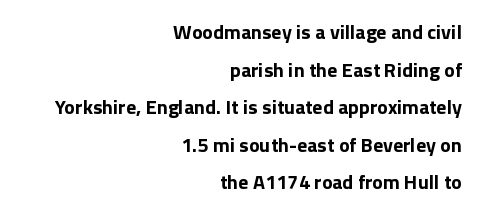
Q: Is the text bold? A: Yes.
Q: Is the text italic (slanted)? A: No, it is upright.
Q: Is the text underlined? A: No.
Q: How is the paragraph aligned? A: Right-aligned.
Q: Is the spacing between letters normal or unusually wide? A: Normal.
